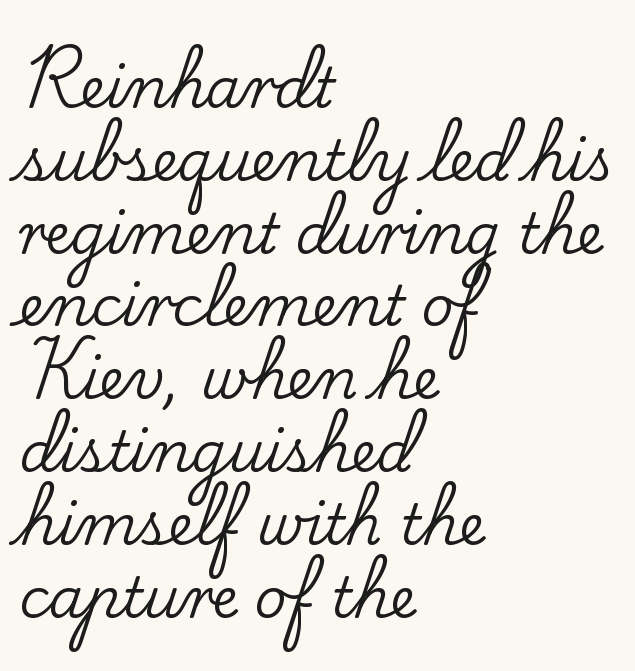
{"serif": "yes", "width": "normal", "stroke_contrast": "low", "x_height": "small", "monospaced": "no", "underline": "no", "align": "left", "line_spacing": "normal", "line_spacing_ratio": 1.3, "letter_spacing": "normal", "letter_spacing_em": 0.0, "glyph_px": 56}
